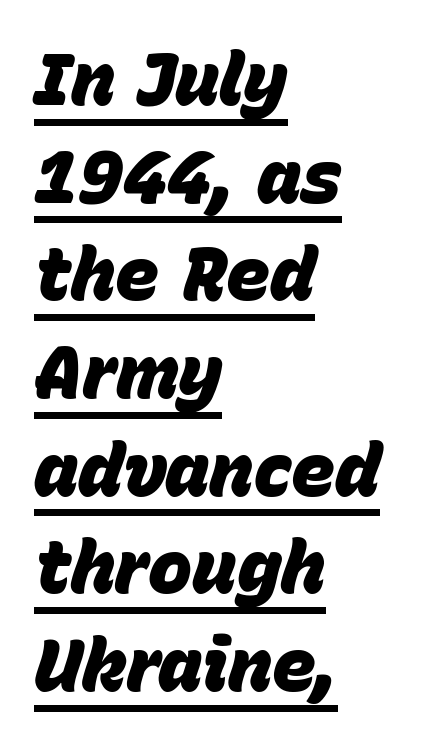
The glyphs have the mass of a bold cut. A typesetter would call this zero additional tracking. The letters advance in unequal steps, a hallmark of proportional type. The rendering applies a slant to the glyphs.
